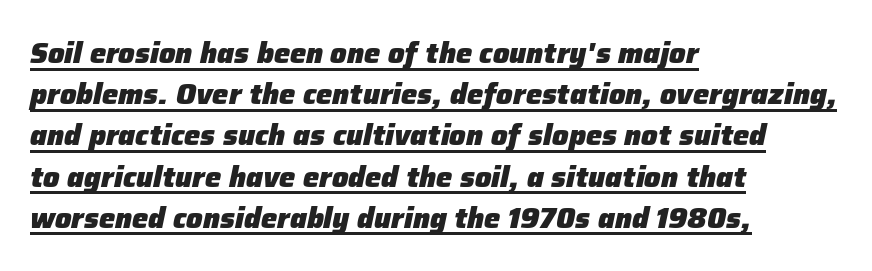
The text block is weighted toward the left margin, trailing off unevenly rightward. The string is rendered with underlining switched on. Vertical spacing — default. Glyph-to-glyph distance matches everyday printed text. The letters are bold, with thick, heavy strokes. The rendering applies a slant to the glyphs.
